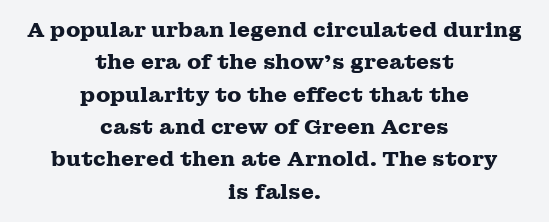
The image shows 21 px bold type, upright; set centered, normal line spacing (1.54x), normal letter spacing, not underlined.
